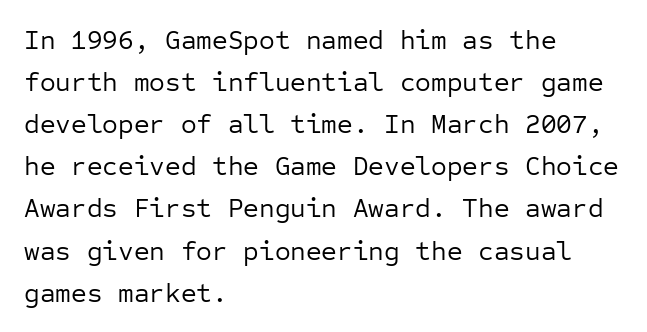
Each new line begins a customary step beneath the previous one. The passage shown is not underscored anywhere. Weight: not bold — regular or lighter. Nope, not italic — everything's standing straight. A classic flush-left, rag-right setting is used for this passage.
